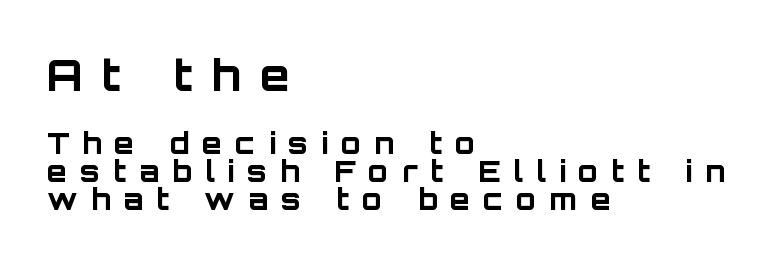
No italicization has been applied; the sample stays upright. Visually the block forms a straight wall on the left and a jagged coastline on the right. Compared with an ordinary text face, these strokes are far heavier — a full bold. Any mark beneath the type? The region is blank. Between these two stacked blocks, the higher one wins on size.
